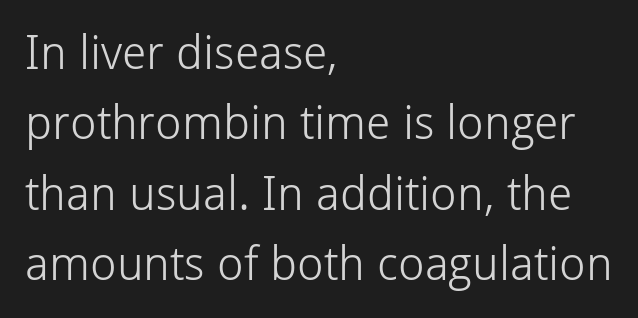
The image shows 47 px light sans-serif type, upright; set left-aligned, normal line spacing (1.5x), normal letter spacing, not underlined; low stroke contrast and a medium x-height.
